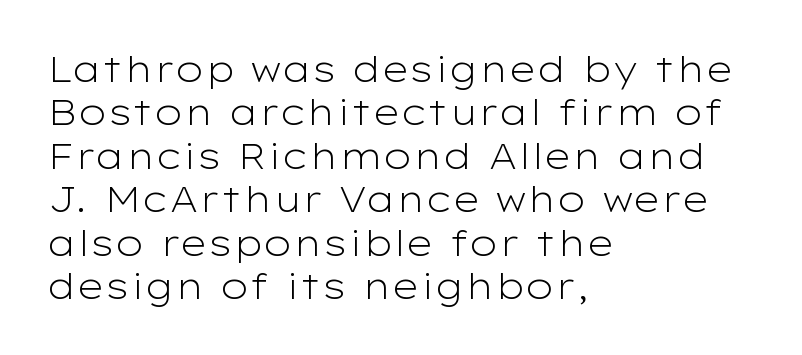
The rendering uses natural spacing where letterforms have individual widths. Visually the block forms a straight wall on the left and a jagged coastline on the right. The rendering keeps characters at their native spacing. Weight: in the light-to-regular range. Rendered with straight, roman letterforms. The typeface chosen for these lines omits serifs.
